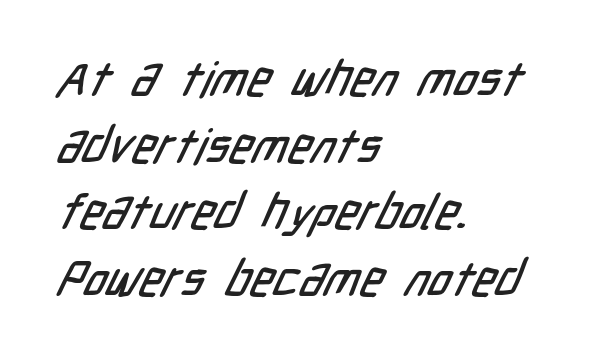
{"serif": "no", "width": "condensed", "stroke_contrast": "low", "x_height": "medium", "monospaced": "no", "underline": "no", "align": "left", "line_spacing": "normal", "line_spacing_ratio": 1.36, "letter_spacing": "normal", "letter_spacing_em": 0.0, "glyph_px": 49}
